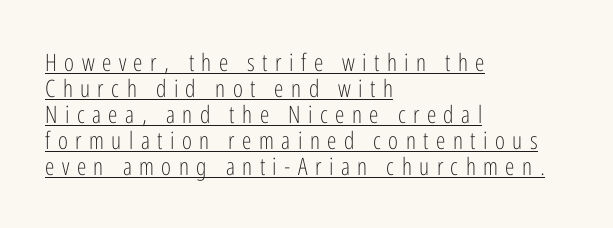
Q: Is the text bold? A: No.
Q: Is the text italic (slanted)? A: No, it is upright.
Q: Is the text underlined? A: Yes.
Q: How is the paragraph aligned? A: Left-aligned.
Q: Is the spacing between letters normal or unusually wide? A: Unusually wide.
Q: Is the spacing between lines tight, normal or loose? A: Tight.
